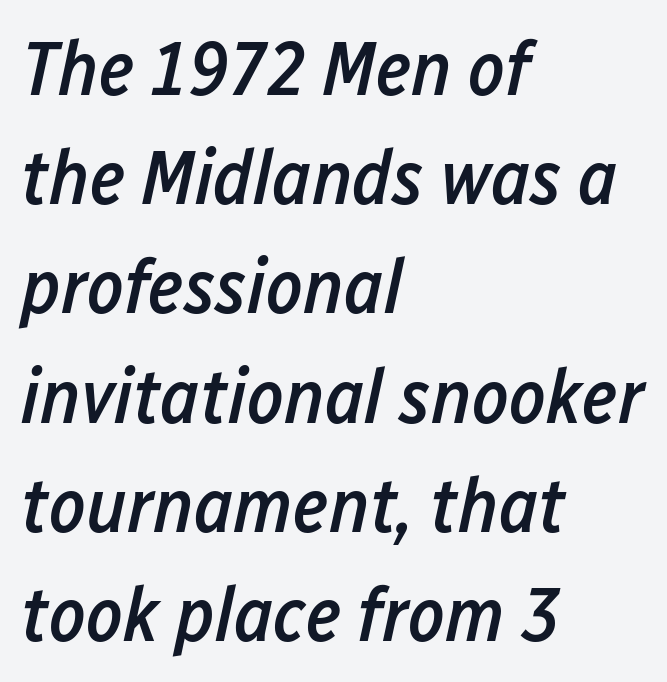
As a designer I'd log this as weight 600, semibold. Visually the block forms a straight wall on the left and a jagged coastline on the right. Compared with typical body copy, the letter spacing here is the same. In terms of posture, this sample is oblique. Here the designer chose a conventional face with non-uniform glyph widths.
